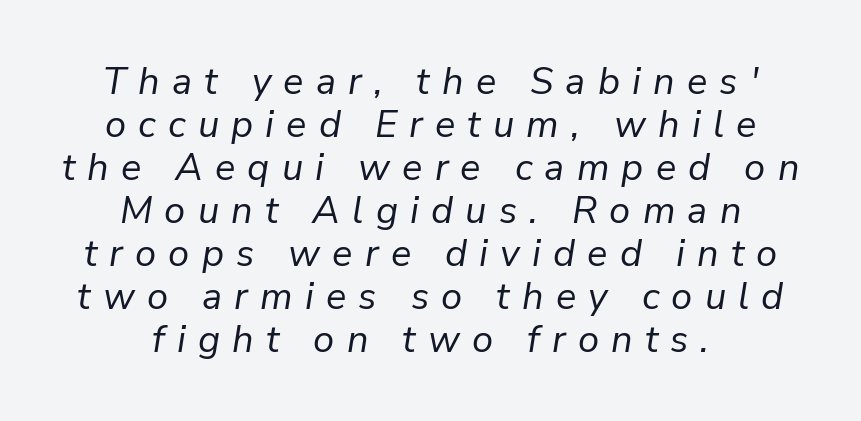
The image shows 38 px regular-weight type, italic (leaning right); set centered, tight line spacing (1.13x), unusually wide letter spacing (+0.32 em), not underlined; low stroke contrast and a medium x-height.
